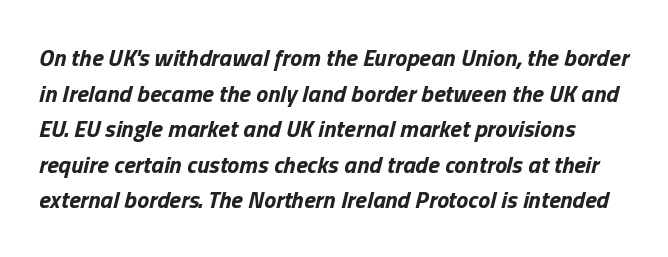
Q: Is the text bold? A: Yes.
Q: Is the text italic (slanted)? A: Yes, it leans right by about 13 degrees.
Q: Is the text underlined? A: No.
Q: Is the spacing between letters normal or unusually wide? A: Normal.
Q: Is the spacing between lines tight, normal or loose? A: Normal.
